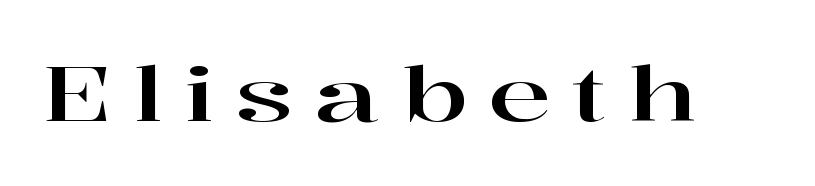
Q: Is the text italic (slanted)? A: No, it is upright.
Q: Is the typeface a serif or a sans-serif typeface? A: Serif.
Q: Is the text underlined? A: No.
Q: Is the spacing between letters normal or unusually wide? A: Unusually wide.
Q: Width (condensed, normal, or wide)? A: Wide.
Q: Stroke contrast? A: High.
Q: x-height? A: Medium.
Q: Monospaced? A: No.
